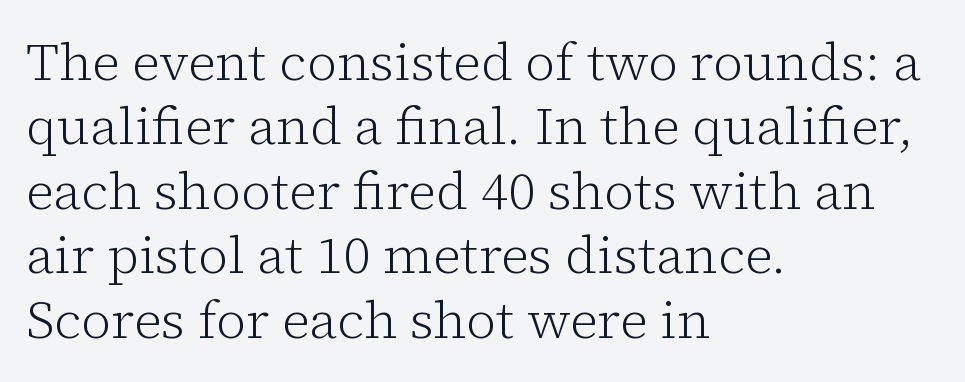
The image shows 52 px light serif type, upright; set left-aligned, line spacing 1.24x, normal letter spacing, not underlined; low stroke contrast and a medium x-height.
